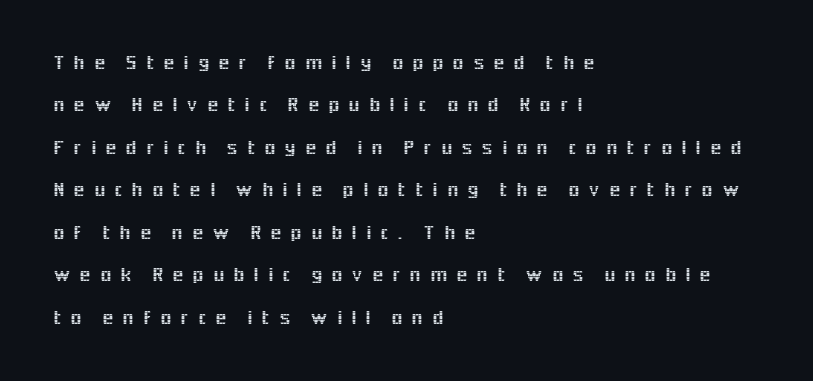
{"italic": "no", "underline": "no", "align": "left", "line_spacing": "loose", "line_spacing_ratio": 2.02, "letter_spacing": "wide", "letter_spacing_em": 0.4, "glyph_px": 21}
